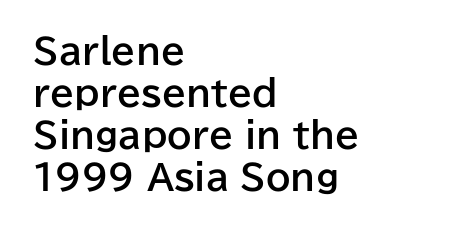
The image shows 35 px bold sans-serif type, upright; set left-aligned, line spacing 1.2x, normal letter spacing, not underlined; low stroke contrast and a medium x-height.
